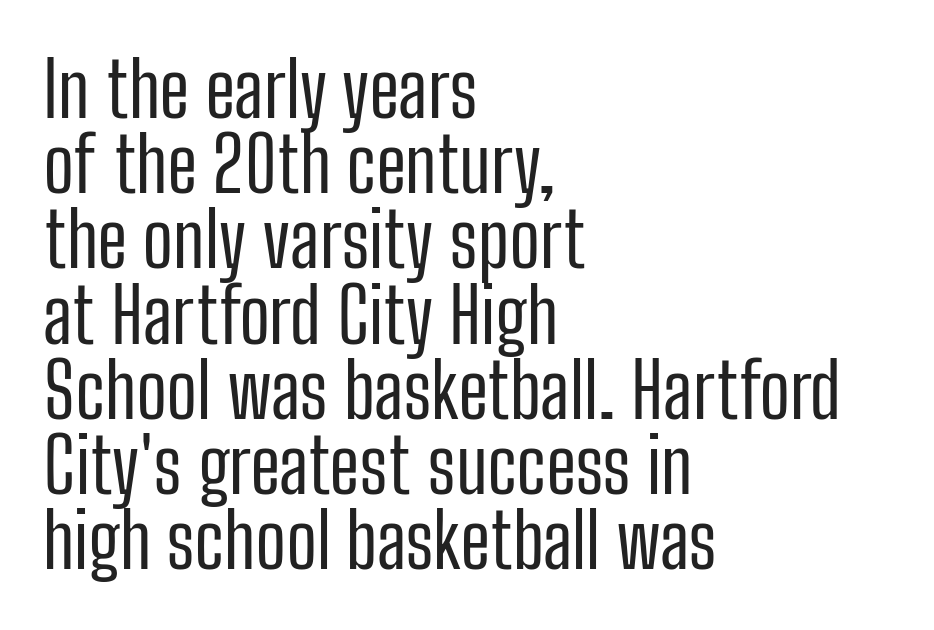
The image shows 76 px regular-weight, condensed sans-serif type, upright; set left-aligned, tight line spacing (0.99x), normal letter spacing, not underlined; low stroke contrast and a medium x-height.
